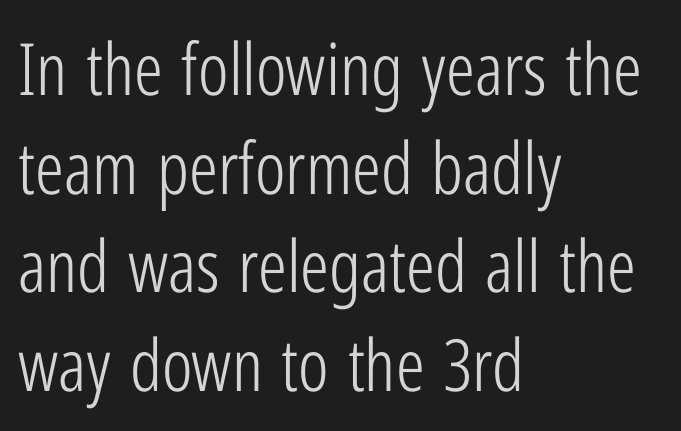
{"serif": "no", "italic": "no", "bold": "no", "weight": "light", "width": "condensed", "stroke_contrast": "low", "x_height": "medium", "monospaced": "no", "underline": "no", "align": "left", "line_spacing": "normal", "line_spacing_ratio": 1.37, "letter_spacing": "normal", "letter_spacing_em": 0.0, "glyph_px": 72}
